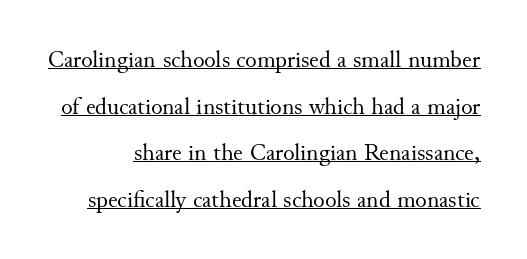
{"italic": "no", "bold": "no", "underline": "yes", "line_spacing": "loose", "line_spacing_ratio": 1.94, "letter_spacing": "normal", "letter_spacing_em": 0.0, "glyph_px": 24}
